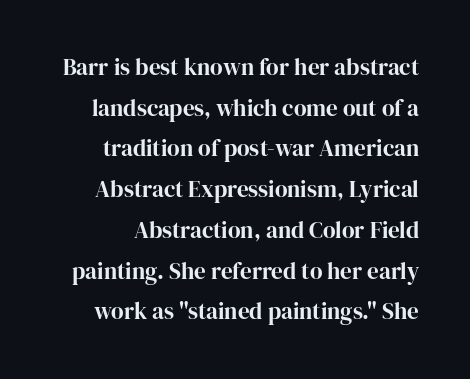
{"italic": "no", "underline": "no", "line_spacing_ratio": 1.77, "letter_spacing": "normal", "letter_spacing_em": 0.0, "glyph_px": 23}
